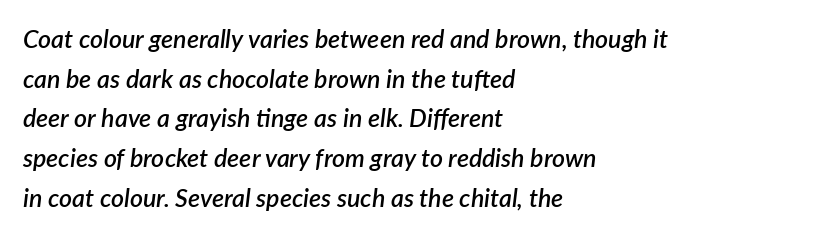
{"italic": "yes", "lean": "right", "slant_degrees": 7, "bold": "semi", "underline": "no", "align": "left", "line_spacing": "normal", "line_spacing_ratio": 1.59, "letter_spacing": "normal", "letter_spacing_em": 0.0, "glyph_px": 25}
